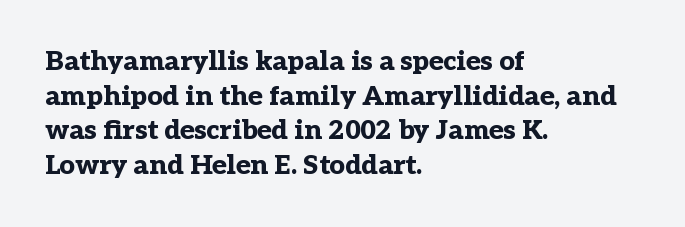
Q: Is the text bold? A: Yes.
Q: Is the text italic (slanted)? A: No, it is upright.
Q: Is the text underlined? A: No.
Q: How is the paragraph aligned? A: Left-aligned.
Q: Is the spacing between letters normal or unusually wide? A: Normal.
Q: Is the spacing between lines tight, normal or loose? A: Normal.
